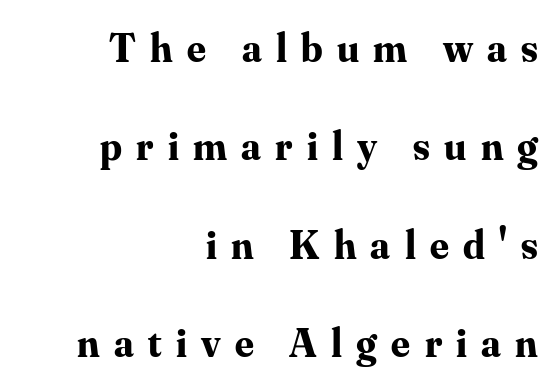
The image shows 41 px bold serif type, upright; set right-aligned, loose line spacing (2.4x), unusually wide letter spacing (+0.35 em), not underlined; medium stroke contrast and a small x-height.
